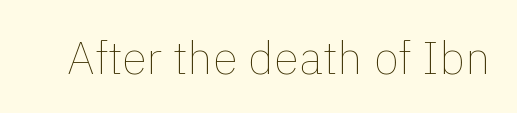
{"italic": "no", "bold": "no", "weight": "thin", "width": "normal", "x_height": "medium", "monospaced": "no", "underline": "no", "letter_spacing": "normal", "letter_spacing_em": 0.0, "glyph_px": 46}
